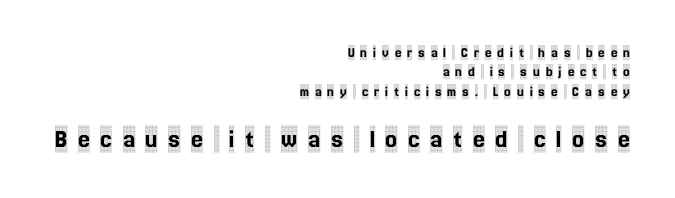
{"italic": "no", "underline": "no", "align": "right", "line_spacing": "normal", "line_spacing_ratio": 1.29, "letter_spacing": "wide", "letter_spacing_em": 0.38, "larger_block": "second", "size_ratio": 1.8, "glyph_px": 27}
